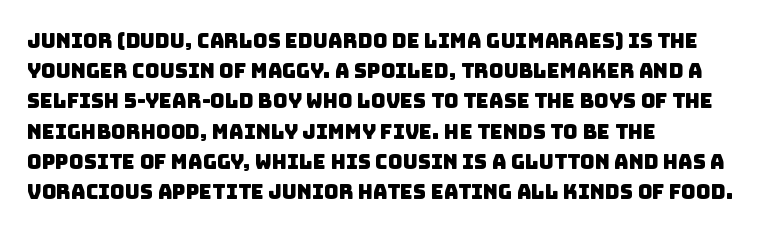
A student would call this left alignment; a typographer would say flush left, rag right. Evenly set lines give the paragraph a standard silhouette. Letters rest on an invisible, unmarked baseline. Between one letter and the next there's only the usual sliver of space.
